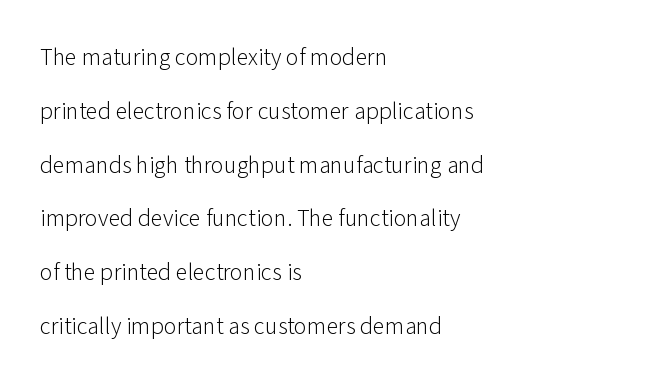
Q: Is the text bold? A: No.
Q: Is the text italic (slanted)? A: No, it is upright.
Q: Is the text underlined? A: No.
Q: How is the paragraph aligned? A: Left-aligned.
Q: Is the spacing between letters normal or unusually wide? A: Normal.
Q: Is the spacing between lines tight, normal or loose? A: Loose.
